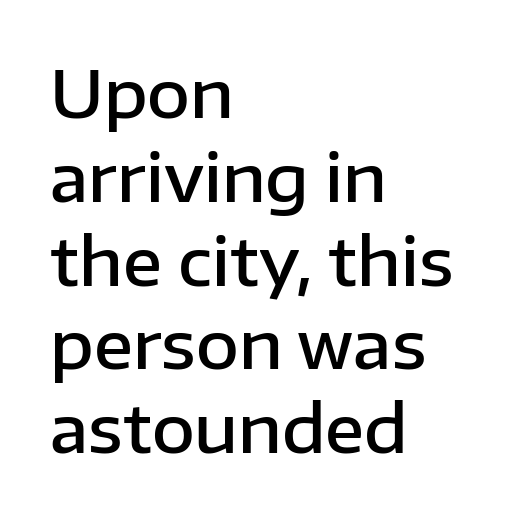
{"serif": "no", "italic": "no", "bold": "semi", "weight": "semibold", "width": "normal", "stroke_contrast": "low", "x_height": "medium", "monospaced": "no", "underline": "no", "align": "left", "line_spacing": "normal", "line_spacing_ratio": 1.27, "letter_spacing": "normal", "letter_spacing_em": 0.0, "glyph_px": 66}
